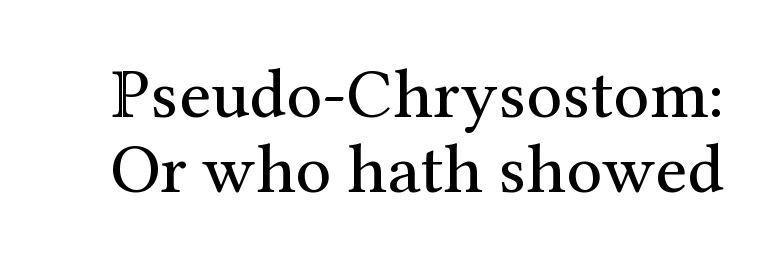
{"serif": "yes", "italic": "no", "bold": "no", "weight": "regular", "width": "normal", "stroke_contrast": "medium", "x_height": "medium", "monospaced": "no", "underline": "no", "line_spacing": "tight", "line_spacing_ratio": 1.05, "letter_spacing": "normal", "letter_spacing_em": 0.0, "glyph_px": 71}
